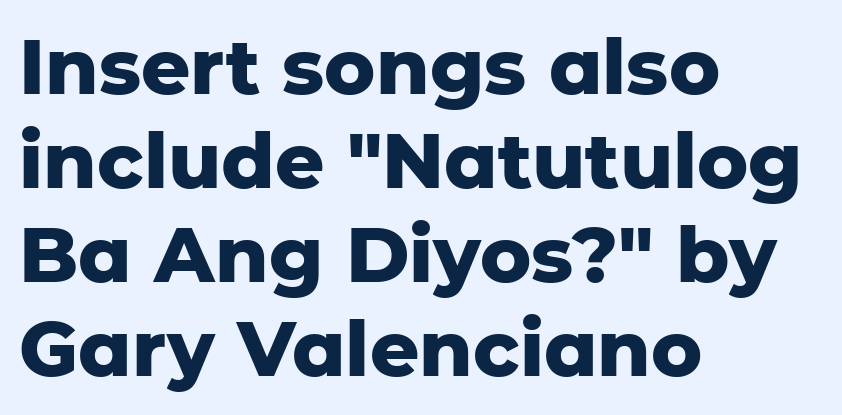
{"serif": "no", "italic": "no", "bold": "yes", "weight": "heavy", "width": "normal", "stroke_contrast": "low", "x_height": "medium", "monospaced": "no", "underline": "no", "align": "left", "line_spacing_ratio": 1.22, "letter_spacing": "normal", "letter_spacing_em": 0.0, "glyph_px": 77}
